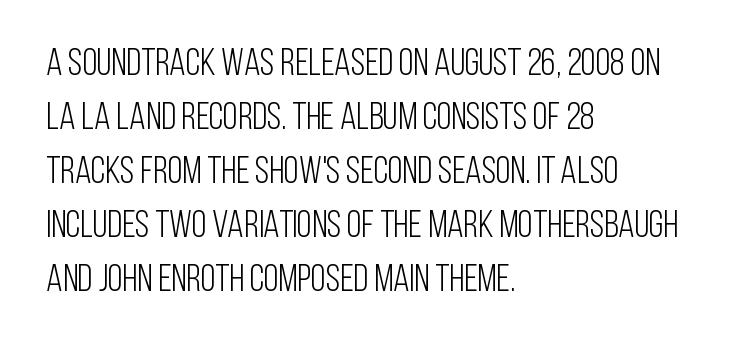
Q: Is the text bold? A: No.
Q: Is the text italic (slanted)? A: No, it is upright.
Q: Is the typeface a serif or a sans-serif typeface? A: Sans-serif.
Q: Is the text underlined? A: No.
Q: How is the paragraph aligned? A: Left-aligned.
Q: Is the spacing between letters normal or unusually wide? A: Normal.
Q: Is the spacing between lines tight, normal or loose? A: Normal.
Q: Width (condensed, normal, or wide)? A: Condensed.
Q: Stroke contrast? A: Low.
Q: x-height? A: Large.
Q: Monospaced? A: No.
